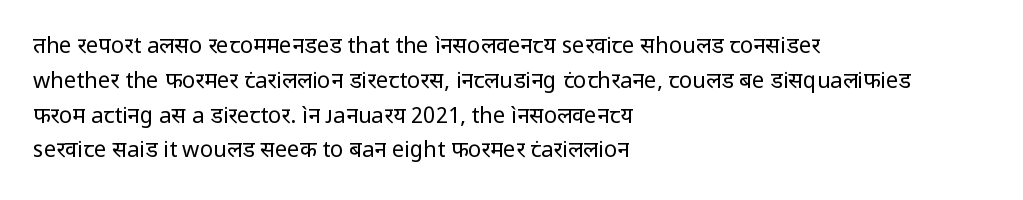
All the whitespace from short lines collects on the right. No extra tracking has been applied to these lines. Characters remain perfectly vertical along every line. The space beneath each line is pristine and unruled. Vertical stems look standard width or narrower in stroke.
